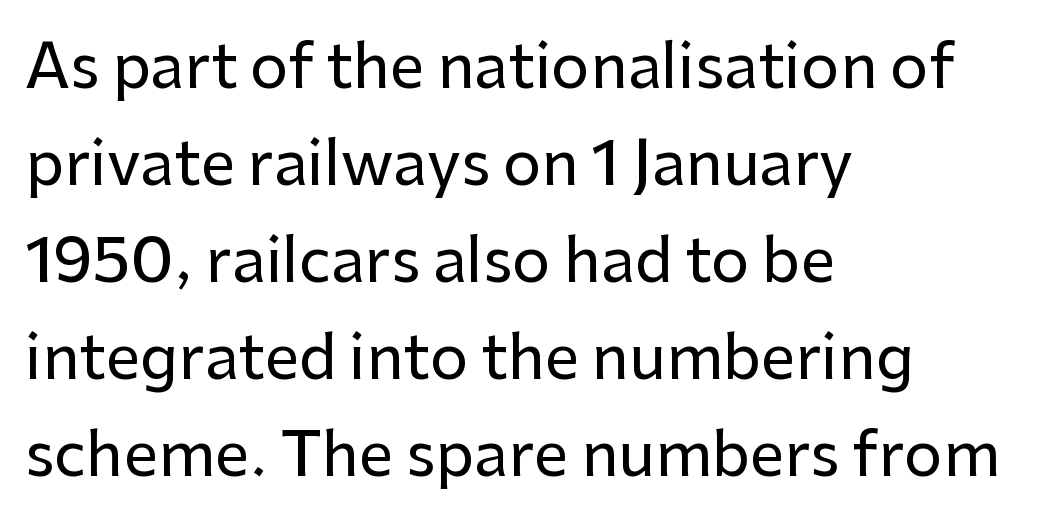
Q: Is the text italic (slanted)? A: No, it is upright.
Q: Is the typeface a serif or a sans-serif typeface? A: Sans-serif.
Q: Is the text underlined? A: No.
Q: How is the paragraph aligned? A: Left-aligned.
Q: Is the spacing between letters normal or unusually wide? A: Normal.
Q: Is the spacing between lines tight, normal or loose? A: Normal.
Q: Width (condensed, normal, or wide)? A: Normal.
Q: Stroke contrast? A: Low.
Q: x-height? A: Medium.
Q: Monospaced? A: No.
